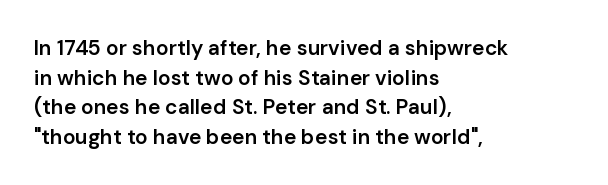
{"italic": "no", "bold": "semi", "underline": "no", "align": "left", "line_spacing": "normal", "line_spacing_ratio": 1.41, "letter_spacing": "normal", "letter_spacing_em": 0.0, "glyph_px": 21}
